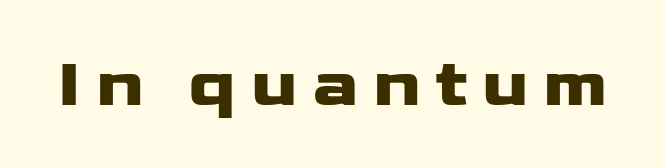
The image shows 69 px heavy, wide sans-serif type, upright; set unusually wide letter spacing (+0.21 em), not underlined; low stroke contrast and a medium x-height.
